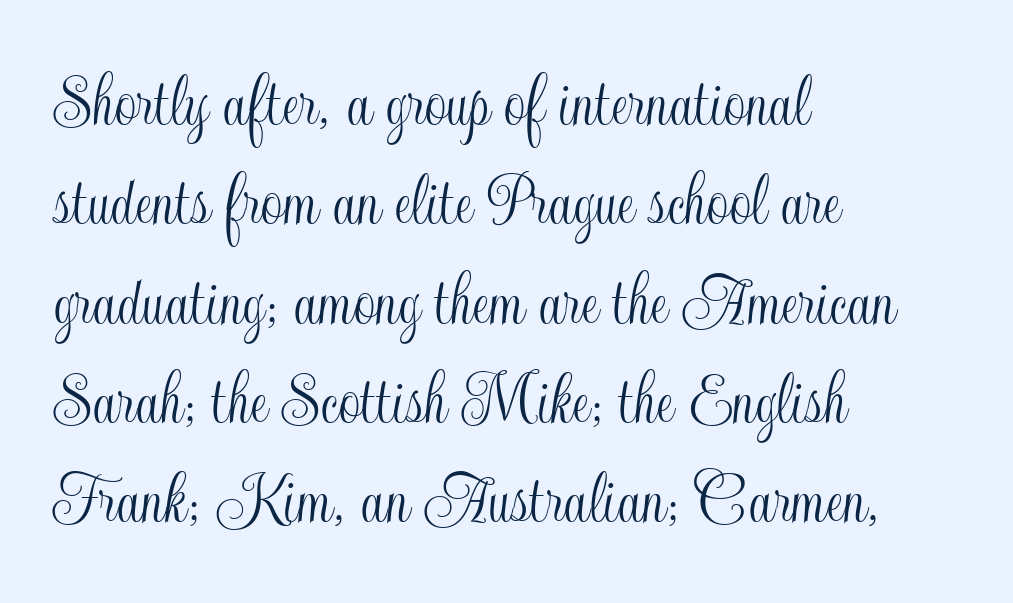
Q: Is the text italic (slanted)? A: Yes.
Q: Is the text underlined? A: No.
Q: How is the paragraph aligned? A: Left-aligned.
Q: Is the spacing between letters normal or unusually wide? A: Normal.
Q: Is the spacing between lines tight, normal or loose? A: Normal.
Q: Width (condensed, normal, or wide)? A: Condensed.
Q: x-height? A: Small.
Q: Monospaced? A: No.
